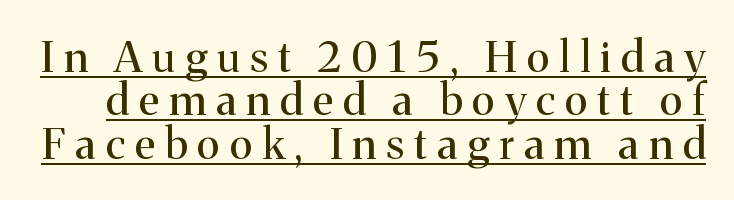
Does the leading feel generous? Not at all — it's pinched. Think of a printed novel: that variable character pitch is what you see here. Summary of weight: not heavy and not bold. Glance below the letters and you will spot a drawn line.
